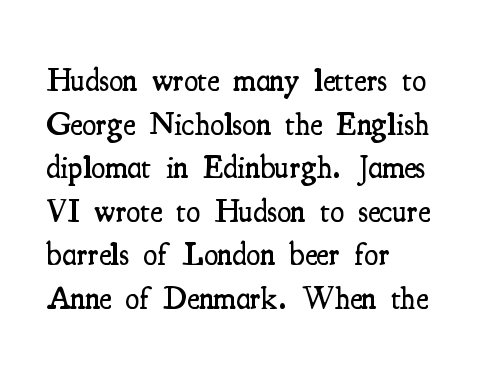
A bit beefed up — I'd call it semibold rather than bold. Notice how the stems are strictly vertical — no italics here. Is this a fixed-width face? No — the glyphs have proportional, varying widths. Compared with a centered layout, this one pins lines to the left instead. Interline gaps are of average width in this sample.
